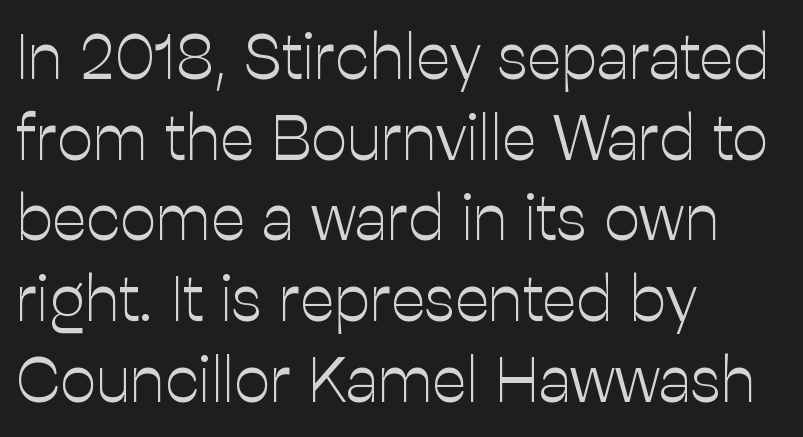
The image shows 64 px light sans-serif type, upright; set left-aligned, normal line spacing (1.26x), normal letter spacing, not underlined; low stroke contrast and a medium x-height.
